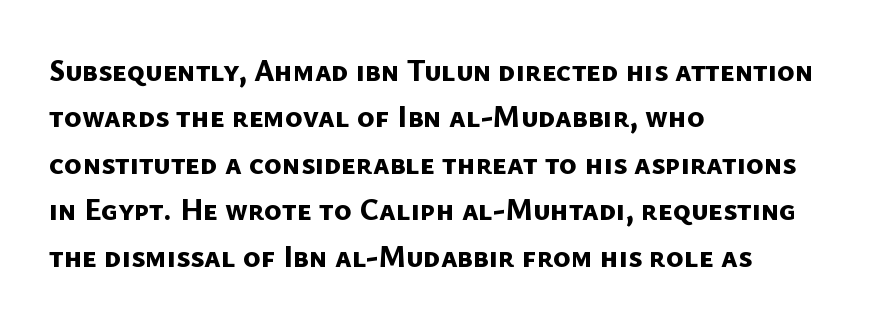
The image shows 30 px bold sans-serif type; set left-aligned, normal line spacing (1.55x), normal letter spacing, not underlined; low stroke contrast and a medium x-height.
